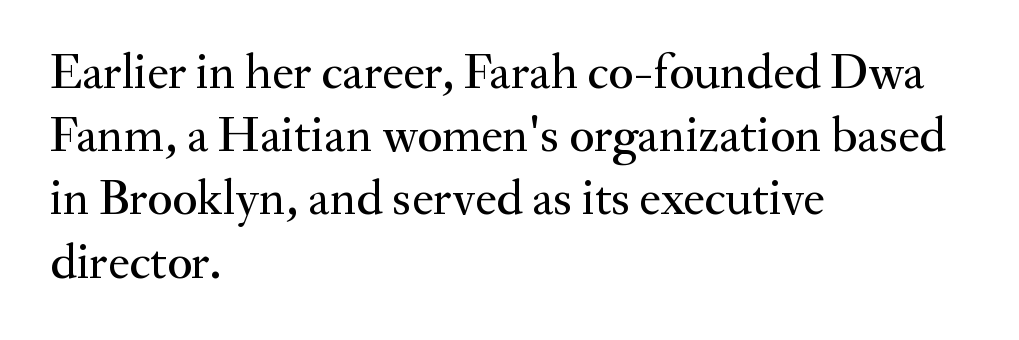
Q: Is the text italic (slanted)? A: No, it is upright.
Q: Is the typeface a serif or a sans-serif typeface? A: Serif.
Q: Is the text underlined? A: No.
Q: How is the paragraph aligned? A: Left-aligned.
Q: Is the spacing between letters normal or unusually wide? A: Normal.
Q: Is the spacing between lines tight, normal or loose? A: Normal.
Q: Width (condensed, normal, or wide)? A: Normal.
Q: Stroke contrast? A: Medium.
Q: x-height? A: Small.
Q: Monospaced? A: No.
